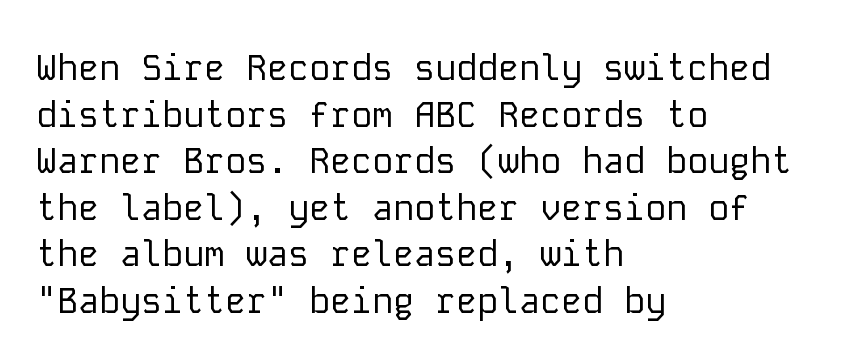
The image shows 35 px regular-weight sans-serif type, upright, monospaced; set left-aligned, normal line spacing (1.33x), normal letter spacing, not underlined; low stroke contrast and a medium x-height.
